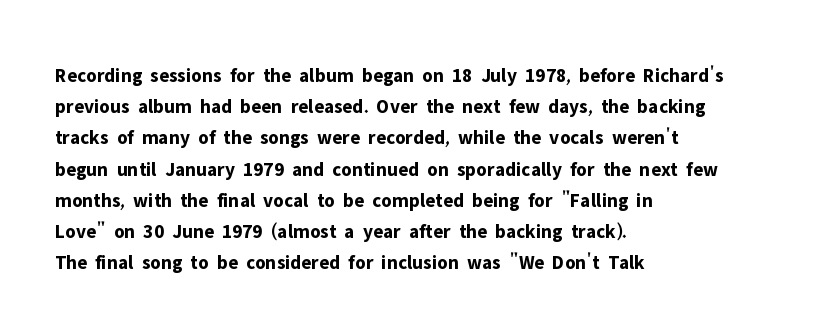
{"italic": "no", "bold": "yes", "underline": "no", "align": "left", "line_spacing": "normal", "line_spacing_ratio": 1.56, "letter_spacing": "normal", "letter_spacing_em": 0.0, "glyph_px": 20}
